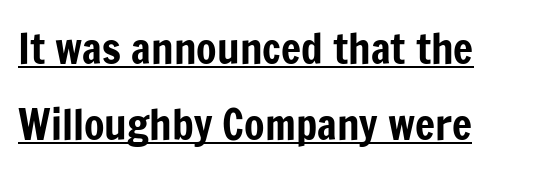
Q: Is the text italic (slanted)? A: No, it is upright.
Q: Is the typeface a serif or a sans-serif typeface? A: Sans-serif.
Q: Is the text underlined? A: Yes.
Q: Is the spacing between letters normal or unusually wide? A: Normal.
Q: Width (condensed, normal, or wide)? A: Condensed.
Q: Stroke contrast? A: Low.
Q: x-height? A: Medium.
Q: Monospaced? A: No.
